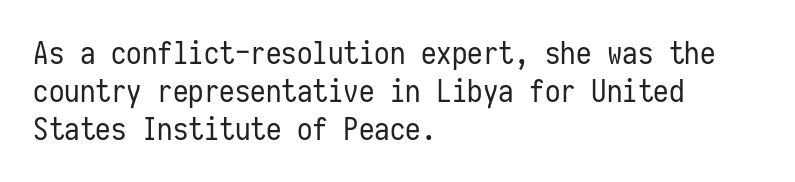
Q: Is the text bold? A: No.
Q: Is the text italic (slanted)? A: No, it is upright.
Q: Is the typeface a serif or a sans-serif typeface? A: Sans-serif.
Q: Is the text underlined? A: No.
Q: How is the paragraph aligned? A: Left-aligned.
Q: Is the spacing between letters normal or unusually wide? A: Normal.
Q: Width (condensed, normal, or wide)? A: Condensed.
Q: Stroke contrast? A: Low.
Q: x-height? A: Medium.
Q: Monospaced? A: Yes.
